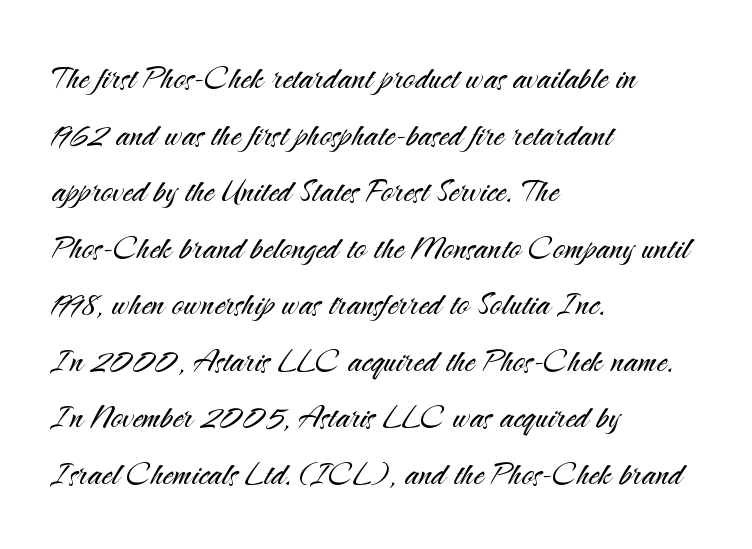
Q: Is the text bold? A: No.
Q: Is the text italic (slanted)? A: Yes.
Q: Is the typeface a serif or a sans-serif typeface? A: Sans-serif.
Q: Is the text underlined? A: No.
Q: How is the paragraph aligned? A: Left-aligned.
Q: Is the spacing between letters normal or unusually wide? A: Normal.
Q: Is the spacing between lines tight, normal or loose? A: Normal.
Q: Width (condensed, normal, or wide)? A: Normal.
Q: Stroke contrast? A: Medium.
Q: x-height? A: Small.
Q: Monospaced? A: No.
